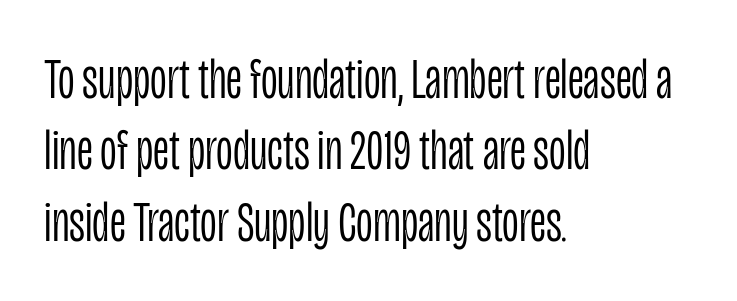
Q: Is the text bold? A: No.
Q: Is the text italic (slanted)? A: No, it is upright.
Q: Is the typeface a serif or a sans-serif typeface? A: Sans-serif.
Q: Is the text underlined? A: No.
Q: How is the paragraph aligned? A: Left-aligned.
Q: Is the spacing between letters normal or unusually wide? A: Normal.
Q: Width (condensed, normal, or wide)? A: Condensed.
Q: Stroke contrast? A: Low.
Q: x-height? A: Large.
Q: Monospaced? A: No.
